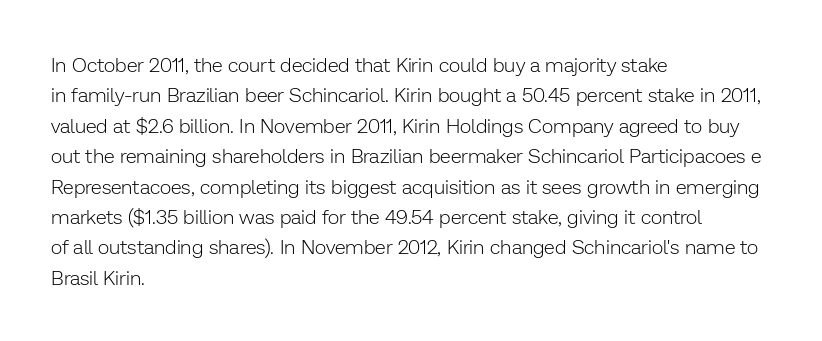
{"italic": "no", "bold": "no", "underline": "no", "align": "left", "line_spacing": "normal", "line_spacing_ratio": 1.52, "letter_spacing": "normal", "letter_spacing_em": 0.0, "glyph_px": 20}
